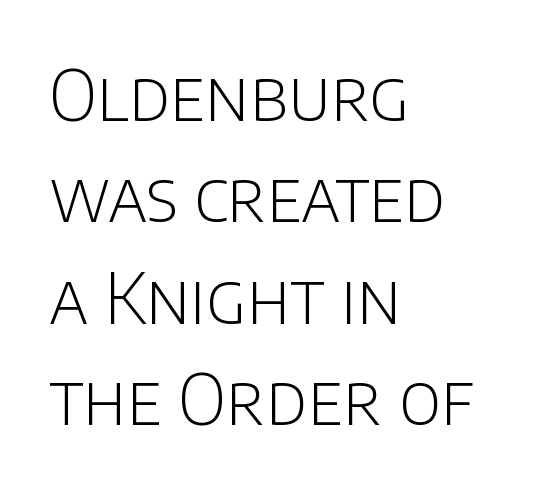
{"serif": "no", "italic": "no", "bold": "no", "weight": "light", "width": "normal", "stroke_contrast": "low", "x_height": "large", "monospaced": "no", "underline": "no", "align": "left", "line_spacing": "normal", "line_spacing_ratio": 1.47, "letter_spacing": "normal", "letter_spacing_em": 0.0, "glyph_px": 69}
